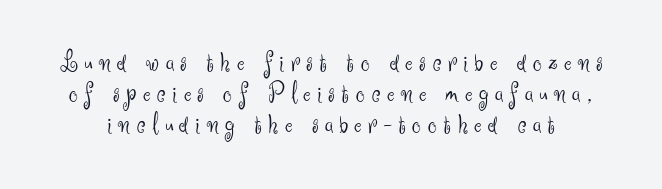
The image shows 28 px light sans-serif type, upright; set tight line spacing (1.11x), unusually wide letter spacing (+0.23 em), not underlined; medium stroke contrast and a small x-height.
